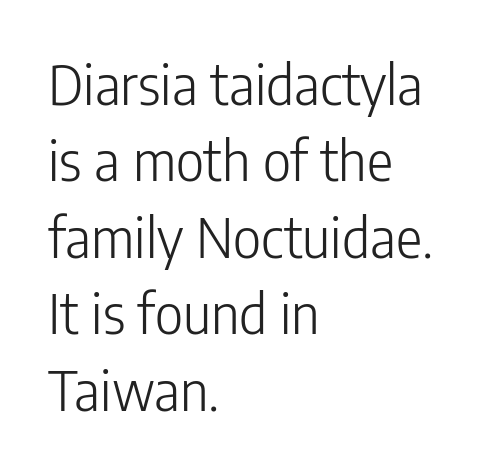
The image shows 55 px light, condensed sans-serif type, upright; set left-aligned, normal line spacing (1.39x), normal letter spacing, not underlined; low stroke contrast and a medium x-height.
